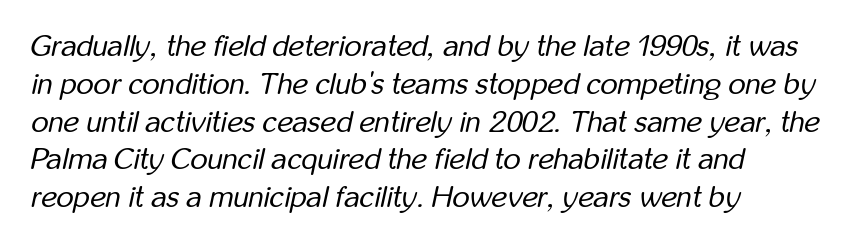
Looking at the ascenders, they clearly lean. These lines are rendered in a variable-pitch font. The lines sit at an ordinary, default distance from one another. Each row of text sits above clean, open space. The font is comparable to plain body text, perhaps lighter.
